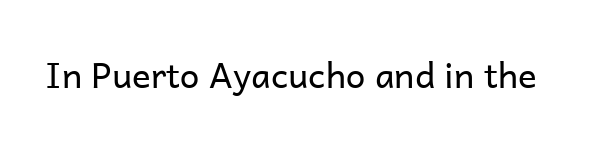
Q: Is the text bold? A: No.
Q: Is the text italic (slanted)? A: No, it is upright.
Q: Is the typeface a serif or a sans-serif typeface? A: Sans-serif.
Q: Is the text underlined? A: No.
Q: Is the spacing between letters normal or unusually wide? A: Normal.
Q: Width (condensed, normal, or wide)? A: Normal.
Q: Stroke contrast? A: Low.
Q: x-height? A: Medium.
Q: Monospaced? A: No.
